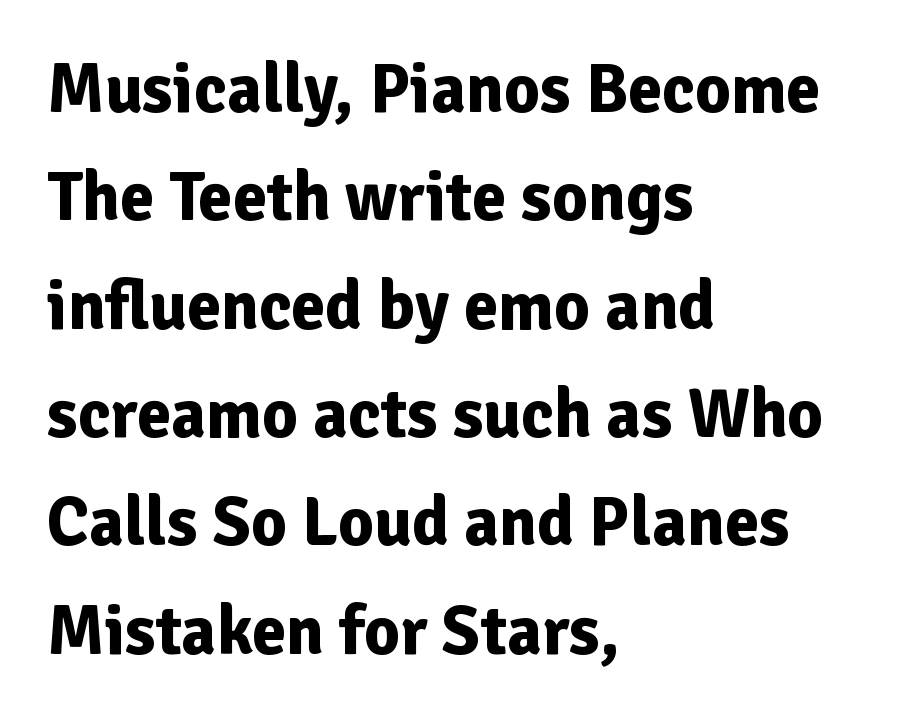
Q: Is the text bold? A: Yes.
Q: Is the text italic (slanted)? A: No, it is upright.
Q: Is the typeface a serif or a sans-serif typeface? A: Sans-serif.
Q: Is the text underlined? A: No.
Q: How is the paragraph aligned? A: Left-aligned.
Q: Is the spacing between letters normal or unusually wide? A: Normal.
Q: Is the spacing between lines tight, normal or loose? A: Normal.
Q: Width (condensed, normal, or wide)? A: Normal.
Q: Stroke contrast? A: Low.
Q: x-height? A: Medium.
Q: Monospaced? A: No.
